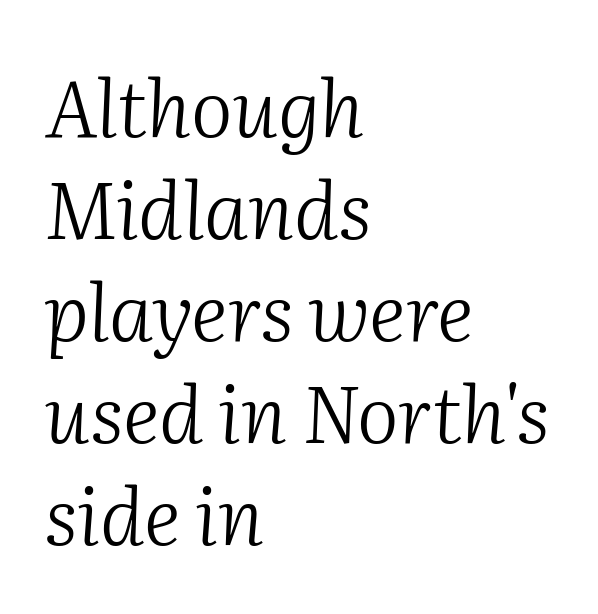
Q: Is the text bold? A: No.
Q: Is the text italic (slanted)? A: Yes, it leans right by about 2 degrees.
Q: Is the typeface a serif or a sans-serif typeface? A: Serif.
Q: Is the text underlined? A: No.
Q: How is the paragraph aligned? A: Left-aligned.
Q: Is the spacing between letters normal or unusually wide? A: Normal.
Q: Is the spacing between lines tight, normal or loose? A: Normal.
Q: Width (condensed, normal, or wide)? A: Normal.
Q: Stroke contrast? A: Medium.
Q: x-height? A: Medium.
Q: Monospaced? A: No.
